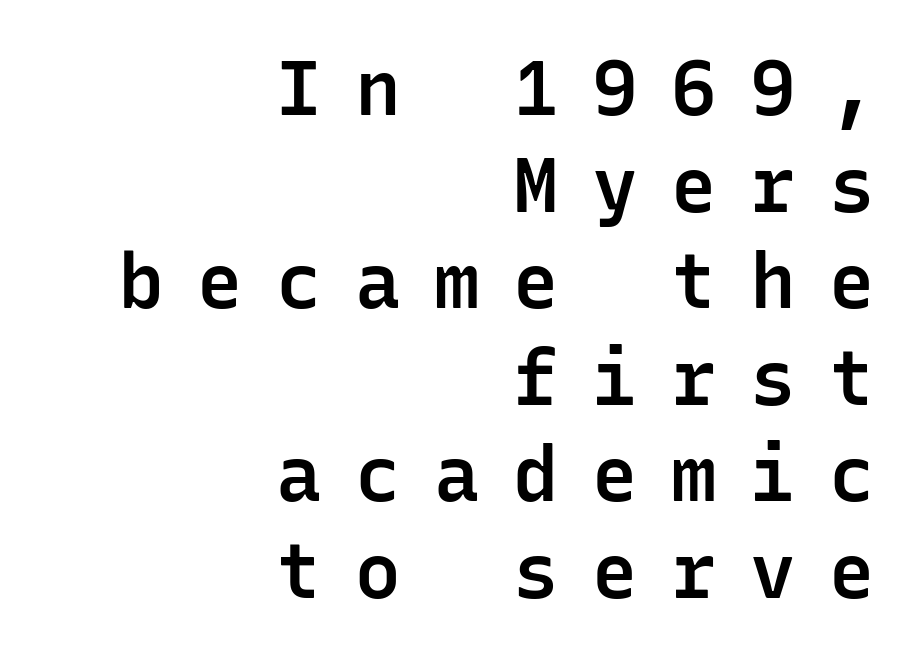
The image shows 76 px semibold sans-serif type, upright, monospaced; set right-aligned, normal line spacing (1.27x), unusually wide letter spacing (+0.44 em), not underlined; low stroke contrast and a medium x-height.
